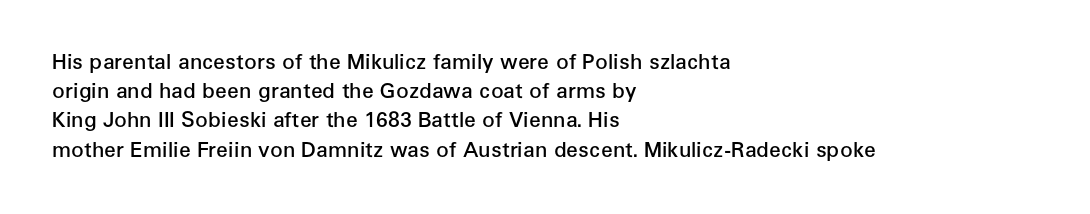
{"italic": "no", "bold": "semi", "underline": "no", "align": "left", "line_spacing": "normal", "line_spacing_ratio": 1.39, "letter_spacing": "normal", "letter_spacing_em": 0.0, "glyph_px": 21}
